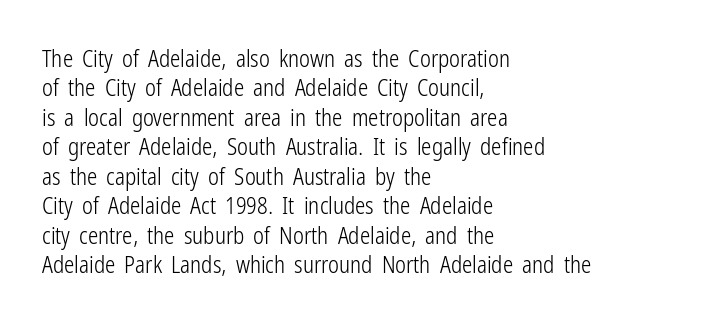
Q: Is the text bold? A: No.
Q: Is the text italic (slanted)? A: No, it is upright.
Q: Is the text underlined? A: No.
Q: How is the paragraph aligned? A: Left-aligned.
Q: Is the spacing between letters normal or unusually wide? A: Normal.
Q: Is the spacing between lines tight, normal or loose? A: Normal.
